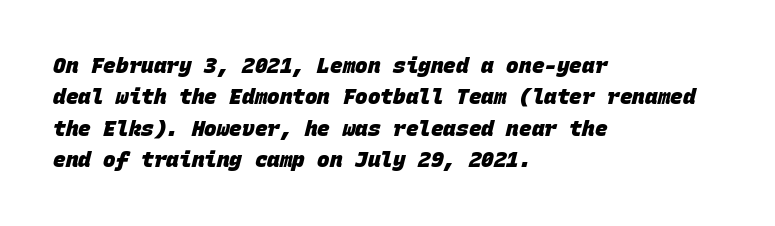
Q: Is the text bold? A: Yes.
Q: Is the text underlined? A: No.
Q: How is the paragraph aligned? A: Left-aligned.
Q: Is the spacing between letters normal or unusually wide? A: Normal.
Q: Is the spacing between lines tight, normal or loose? A: Normal.
